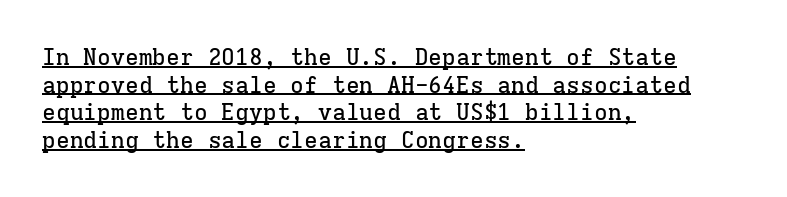
The image shows 23 px text type, upright; set left-aligned, line spacing 1.2x, normal letter spacing, underlined.
